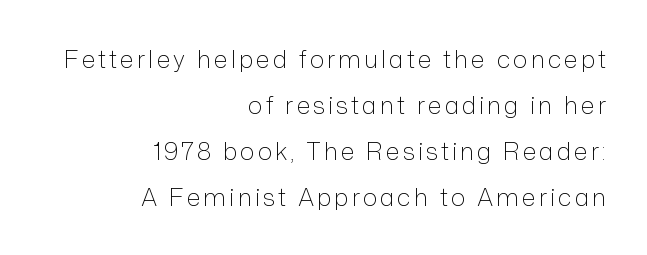
{"italic": "no", "bold": "no", "underline": "no", "align": "right", "line_spacing": "loose", "line_spacing_ratio": 1.91, "glyph_px": 24}
